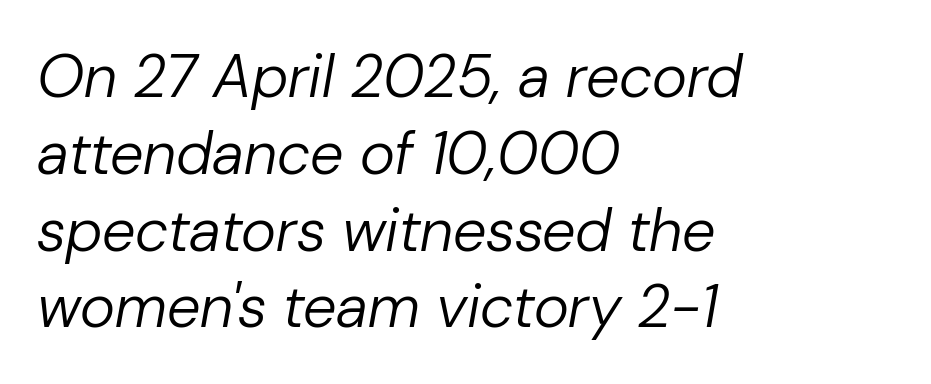
The image shows 60 px regular-weight type, italic (leaning right); set left-aligned, normal line spacing (1.28x), normal letter spacing, not underlined; low stroke contrast and a medium x-height.
